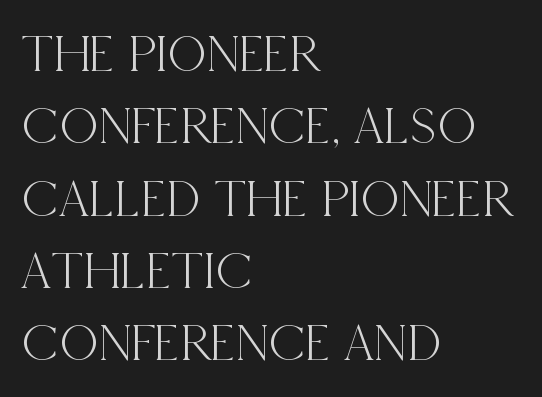
{"serif": "yes", "italic": "no", "width": "condensed", "x_height": "large", "monospaced": "no", "underline": "no", "align": "left", "line_spacing": "normal", "line_spacing_ratio": 1.34, "letter_spacing": "normal", "letter_spacing_em": 0.0, "glyph_px": 54}
